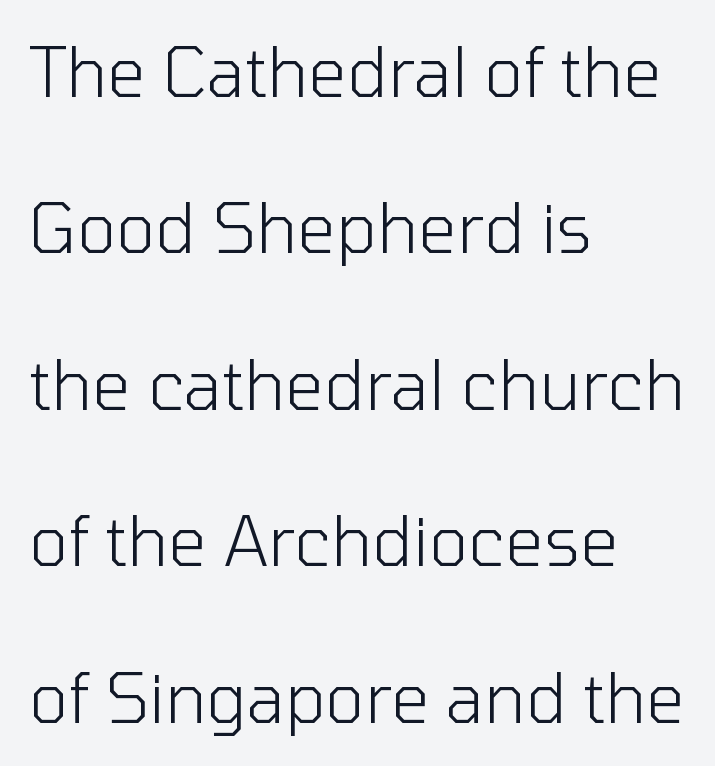
The image shows 68 px light sans-serif type, upright; set left-aligned, loose line spacing (2.3x), normal letter spacing, not underlined; low stroke contrast and a medium x-height.
